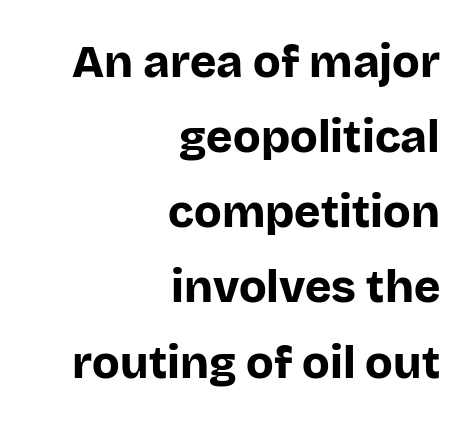
Q: Is the text bold? A: Yes.
Q: Is the text italic (slanted)? A: No, it is upright.
Q: Is the typeface a serif or a sans-serif typeface? A: Sans-serif.
Q: Is the text underlined? A: No.
Q: How is the paragraph aligned? A: Right-aligned.
Q: Is the spacing between letters normal or unusually wide? A: Normal.
Q: Is the spacing between lines tight, normal or loose? A: Normal.
Q: Width (condensed, normal, or wide)? A: Normal.
Q: Stroke contrast? A: Low.
Q: x-height? A: Large.
Q: Monospaced? A: No.
